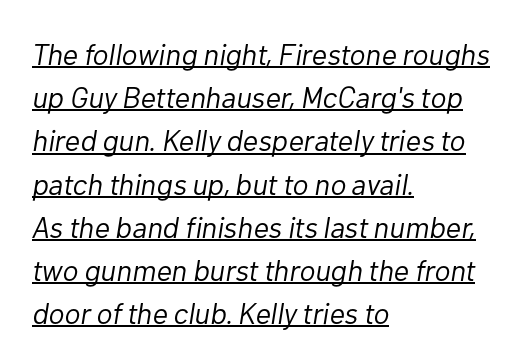
{"italic": "yes", "lean": "right", "slant_degrees": 10, "bold": "no", "weight": "light", "width": "normal", "stroke_contrast": "low", "x_height": "medium", "monospaced": "no", "underline": "yes", "align": "left", "line_spacing": "normal", "line_spacing_ratio": 1.44, "letter_spacing": "normal", "letter_spacing_em": 0.0, "glyph_px": 30}
